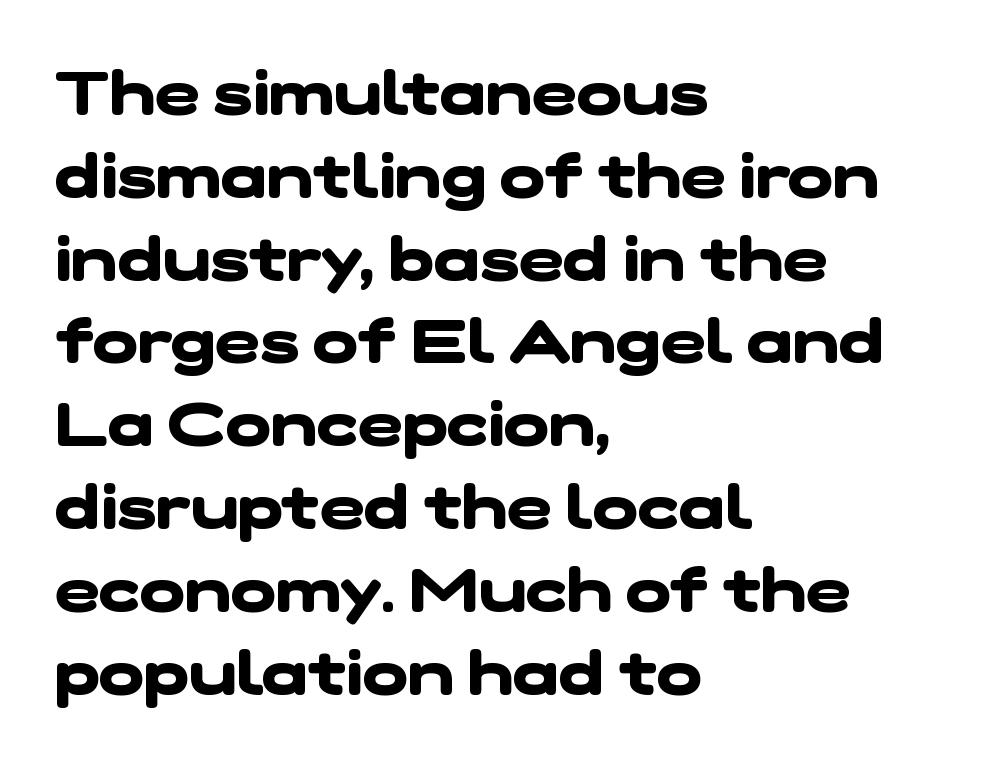
The image shows 60 px heavy, wide sans-serif type; set left-aligned, normal line spacing (1.38x), normal letter spacing, not underlined; low stroke contrast and a medium x-height.
